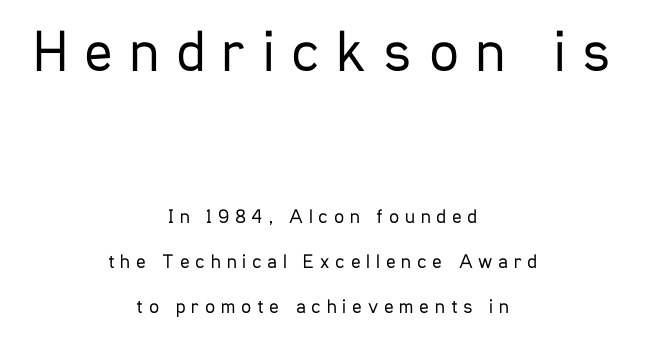
Does the leading feel generous? Absolutely, it's lavish. Unlike italic type, these characters show no tilt at all. Compared with a typical body face, this is equally light or lighter still. A student would notice the top passage is typeset larger than what follows. The paragraph has two soft edges and a firm central axis.
